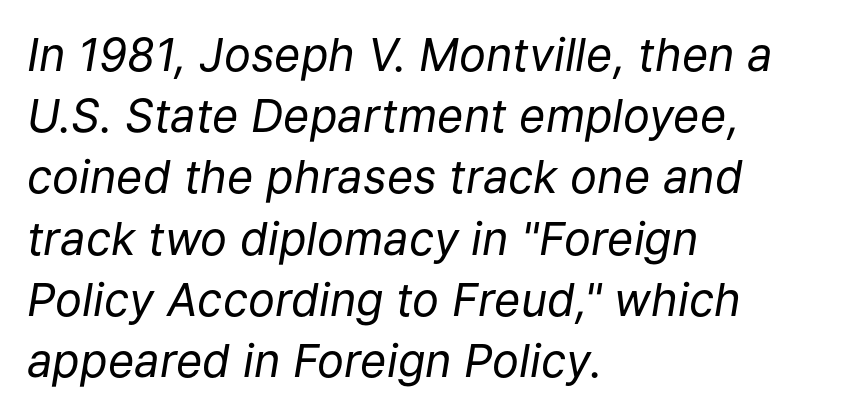
{"italic": "yes", "lean": "right", "slant_degrees": 9, "bold": "no", "weight": "regular", "width": "normal", "stroke_contrast": "low", "x_height": "medium", "monospaced": "no", "underline": "no", "align": "left", "line_spacing": "normal", "line_spacing_ratio": 1.36, "letter_spacing": "normal", "letter_spacing_em": 0.0, "glyph_px": 45}
